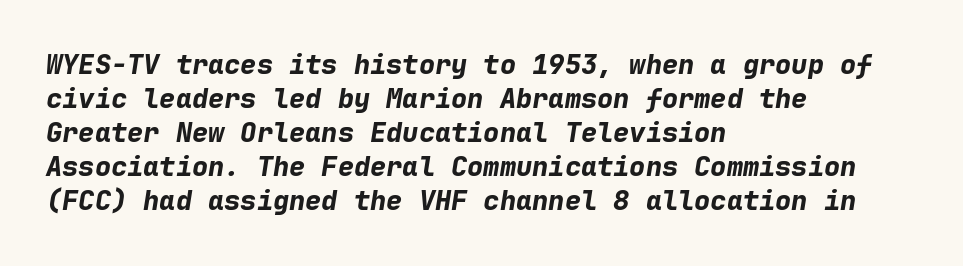
Q: Is the text bold? A: Yes.
Q: Is the text italic (slanted)? A: Yes, it leans right by about 9 degrees.
Q: Is the text underlined? A: No.
Q: How is the paragraph aligned? A: Left-aligned.
Q: Is the spacing between letters normal or unusually wide? A: Normal.
Q: Is the spacing between lines tight, normal or loose? A: Normal.
